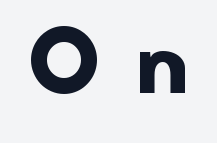
Q: Is the text bold? A: Yes.
Q: Is the typeface a serif or a sans-serif typeface? A: Sans-serif.
Q: Is the text underlined? A: No.
Q: Is the spacing between letters normal or unusually wide? A: Unusually wide.
Q: Width (condensed, normal, or wide)? A: Normal.
Q: Stroke contrast? A: Low.
Q: x-height? A: Small.
Q: Monospaced? A: No.
